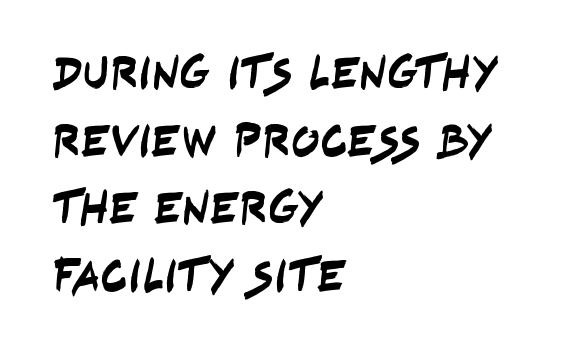
The image shows 47 px condensed sans-serif type; set left-aligned, normal line spacing (1.44x), normal letter spacing, not underlined; low stroke contrast and a large x-height.
